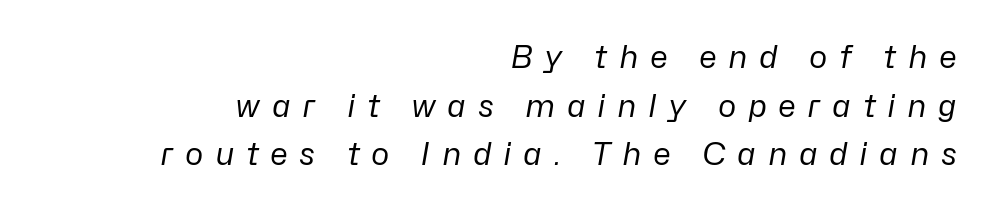
{"italic": "yes", "lean": "right", "slant_degrees": 10, "bold": "no", "weight": "regular", "width": "normal", "stroke_contrast": "low", "x_height": "medium", "monospaced": "no", "underline": "no", "align": "right", "line_spacing": "normal", "line_spacing_ratio": 1.57, "letter_spacing": "wide", "letter_spacing_em": 0.37, "glyph_px": 31}
